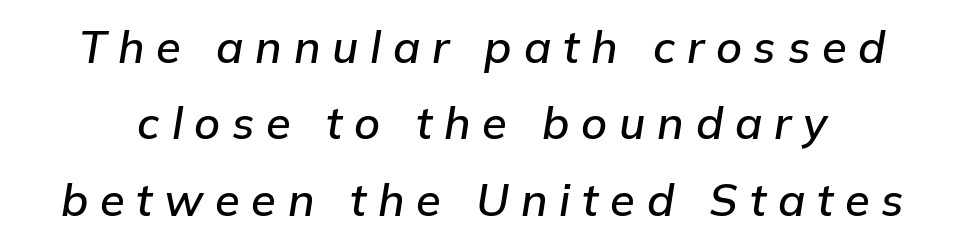
Do the characters align in a grid? No, the font is proportional. Lines of text with bare space underneath. Posture: slanted. The vertical gap from one line to the next is medium.
